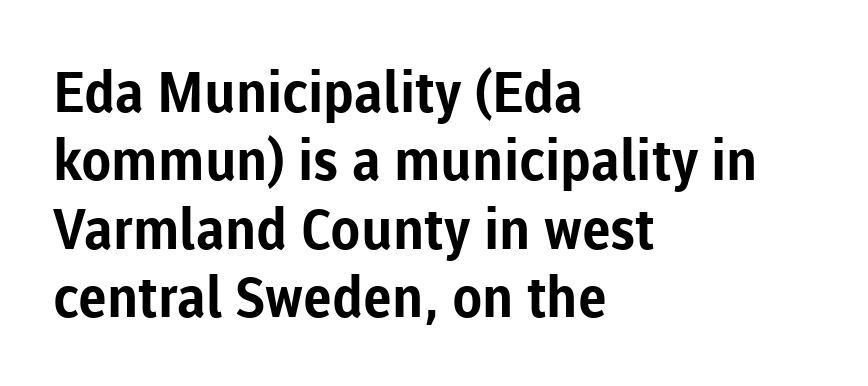
Between one letter and the next there's only the usual sliver of space. The text was rendered using a sans face with plain stroke endings. The text block is weighted toward the left margin, trailing off unevenly rightward. You could not count columns in this text — the font is proportionally spaced. The glyphs are unaccompanied by any horizontal stroke below them.
